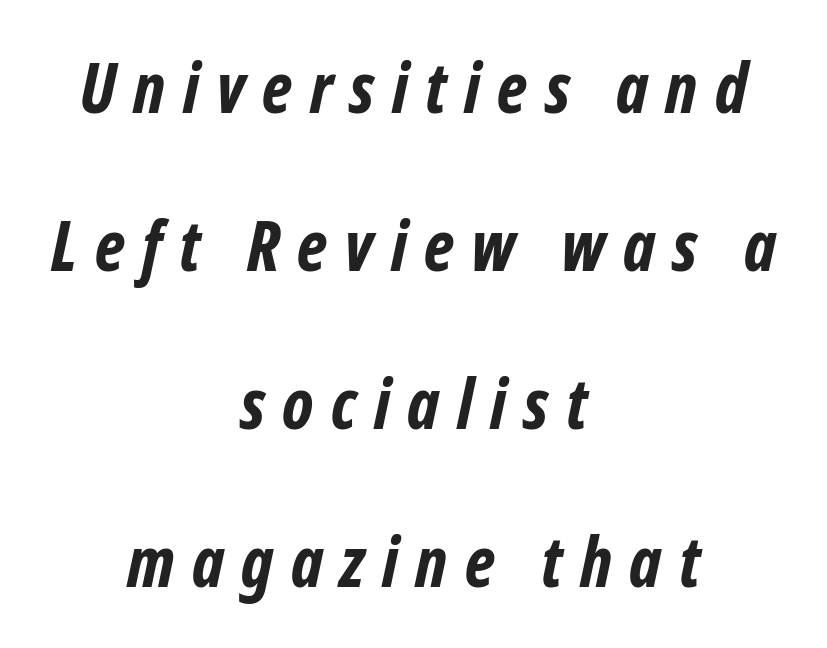
The image shows 69 px bold, condensed sans-serif type; set centered, loose line spacing (2.29x), unusually wide letter spacing (+0.25 em), not underlined; low stroke contrast and a medium x-height.
